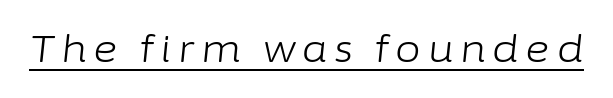
The letters look calm and open, with moderate or lighter stems. Character widths vary here, with narrow letters taking less room than wide ones. The rendering applies a slant to the glyphs. Underlining? Definitely there.
